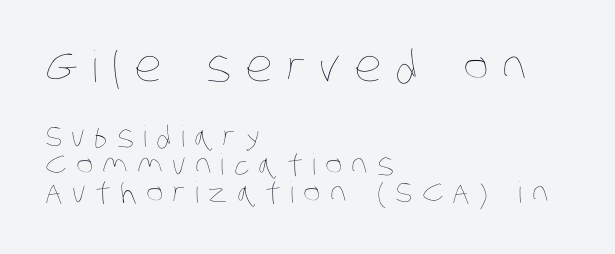
These lines have a slow, spaced-out rhythm from letter to letter. You could not count columns in this text — the font is proportionally spaced. Reading top to bottom, the characters get smaller at the block break. Short and long lines alike share a common starting point at left. The foot of each line stays bare and open.
